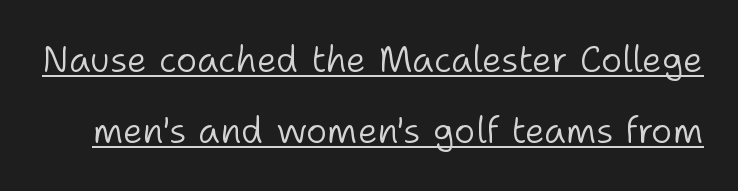
Is this a fixed-width face? No — the glyphs have proportional, varying widths. The font family rendered here belongs to the sans-serif group. Designer's note — italics off, roman on. What decoration does the sample have? An underline.
